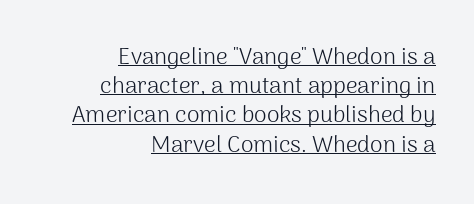
The image shows 23 px text type, upright; set right-aligned, normal line spacing (1.27x), normal letter spacing, underlined.
